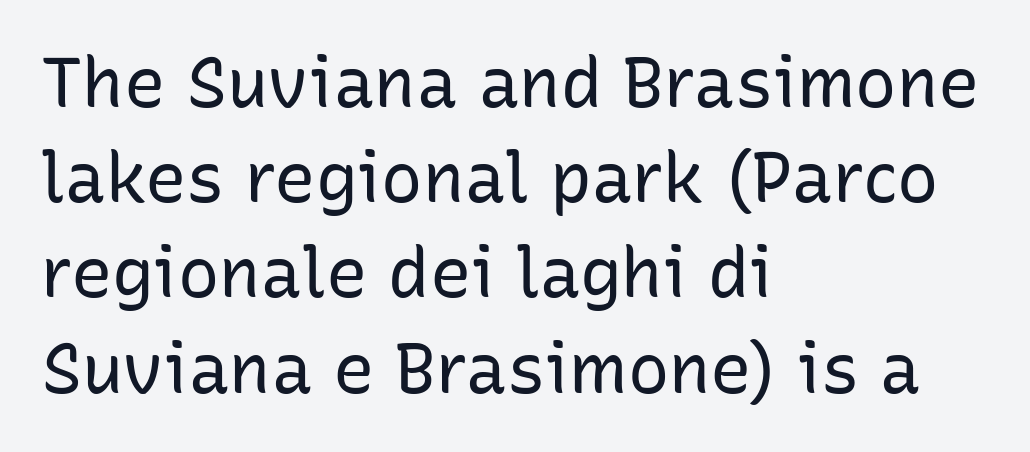
The image shows 69 px regular-weight sans-serif type, upright; set left-aligned, normal line spacing (1.38x), normal letter spacing, not underlined; low stroke contrast and a medium x-height.
